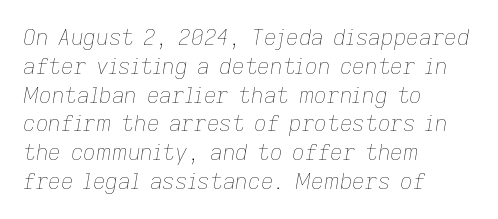
{"italic": "yes", "lean": "right", "slant_degrees": 9, "bold": "no", "underline": "no", "align": "left", "line_spacing": "normal", "line_spacing_ratio": 1.31, "letter_spacing": "normal", "letter_spacing_em": 0.0, "glyph_px": 22}
